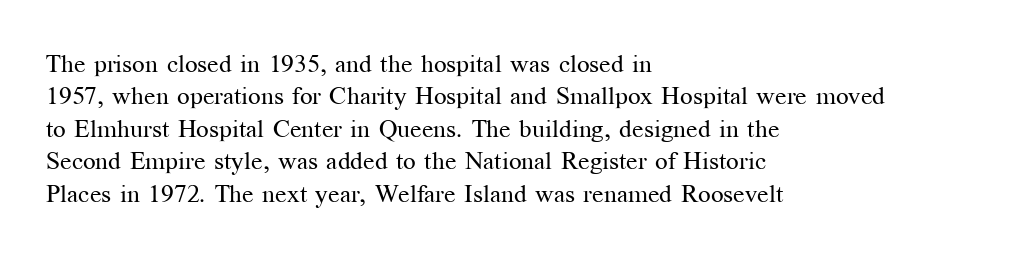
Q: Is the text bold? A: No.
Q: Is the text italic (slanted)? A: No, it is upright.
Q: Is the text underlined? A: No.
Q: How is the paragraph aligned? A: Left-aligned.
Q: Is the spacing between letters normal or unusually wide? A: Normal.
Q: Is the spacing between lines tight, normal or loose? A: Normal.
